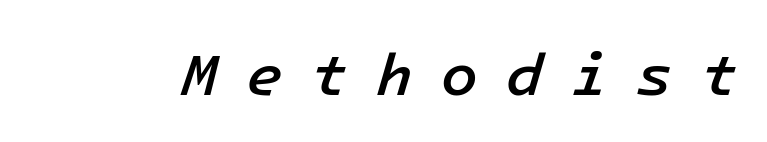
The passage shown is not underscored anywhere. Look at the stroke-to-counter ratio: somewhat heavy, a semibold. Loose tracking; the words dissolve into strings of separated letters. Quick note: italic.
